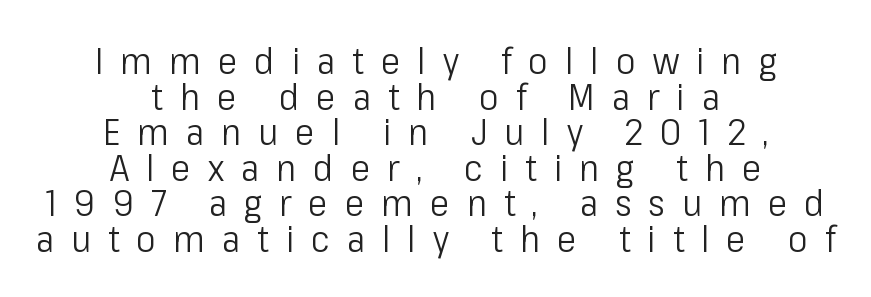
{"serif": "no", "italic": "no", "bold": "no", "weight": "light", "width": "condensed", "stroke_contrast": "low", "x_height": "medium", "monospaced": "no", "underline": "no", "align": "center", "line_spacing": "tight", "line_spacing_ratio": 0.96, "letter_spacing": "wide", "letter_spacing_em": 0.46, "glyph_px": 37}
